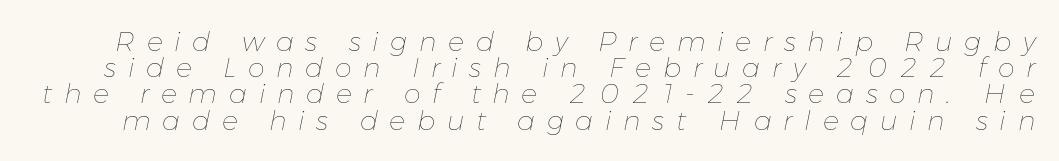
Q: Is the text bold? A: No.
Q: Is the text italic (slanted)? A: Yes, it leans right by about 11 degrees.
Q: Is the text underlined? A: No.
Q: Is the spacing between letters normal or unusually wide? A: Unusually wide.
Q: Is the spacing between lines tight, normal or loose? A: Tight.
